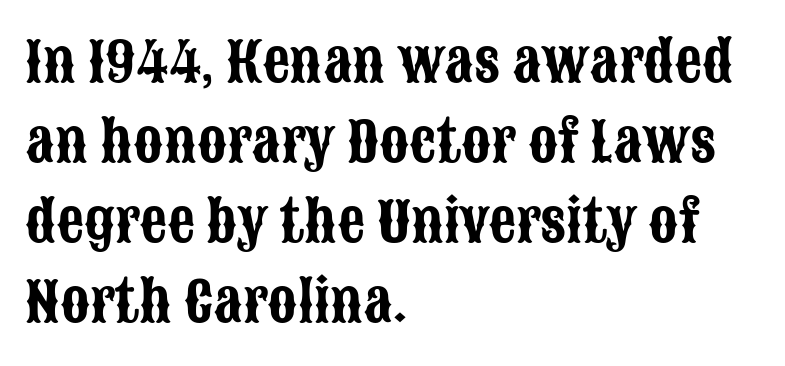
The characters display no serif detailing; their extremities are plain. Observe the ordinary spacing: letters are neighbours, not strangers. Does the leading feel generous? No, just average. Each letter keeps its own natural width here, so spacing adapts to shape.
